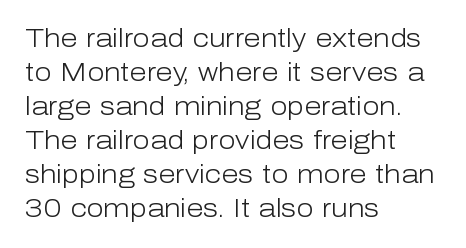
{"italic": "no", "bold": "no", "underline": "no", "align": "left", "line_spacing": "normal", "line_spacing_ratio": 1.36, "letter_spacing": "normal", "letter_spacing_em": 0.0, "glyph_px": 25}
